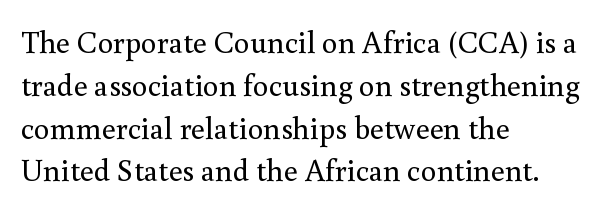
Honestly, the letter spacing is just normal — you wouldn't notice it. How would I describe the line gaps? Plain and ordinary. Only glyphs here, with clear space below each row. Weight: not bold — regular or lighter. The paragraph shown leans on its left margin. Proportional: the letters do not fall into vertical columns.
